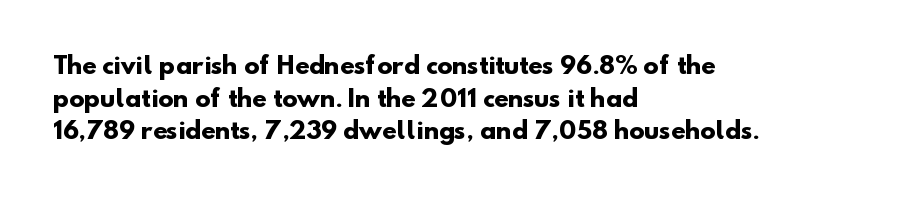
Thick stems and heavy bowls — unmistakably bold. The space directly below the letters is spotless. Is the block centered? No — it sits flush against the left margin. Students, observe: this is what conventionally led text looks like. Nobody touched the tracking dial on this one.
